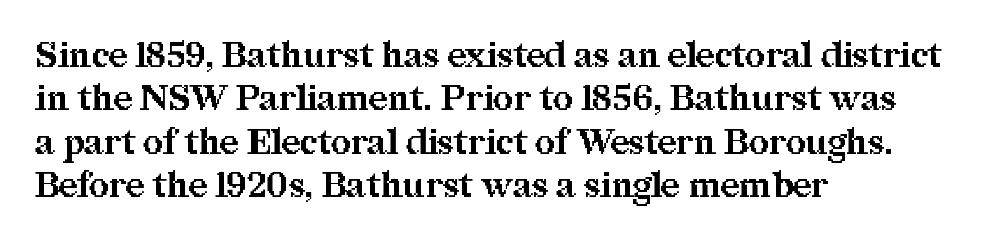
{"serif": "yes", "italic": "no", "bold": "yes", "weight": "bold", "width": "normal", "stroke_contrast": "medium", "x_height": "medium", "monospaced": "no", "underline": "no", "align": "left", "line_spacing_ratio": 1.24, "letter_spacing": "normal", "letter_spacing_em": 0.0, "glyph_px": 35}
